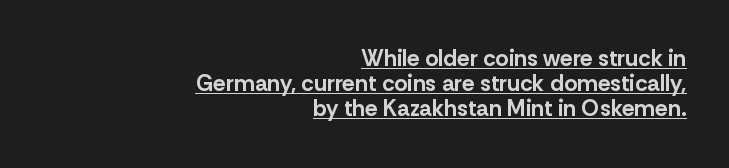
Vertical strokes here are truly vertical. How are the letters spaced? Ordinarily, with no added tracking. Has an underline been added? It has. Very little white space separates one row of letters from the next. Right-aligned paragraph, ragged on the left.
